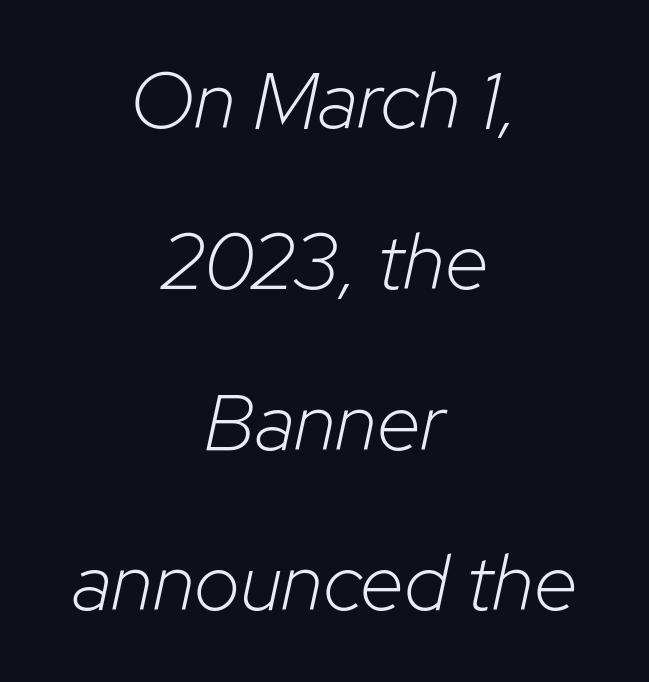
Q: Is the text bold? A: No.
Q: Is the text italic (slanted)? A: Yes, it leans right by about 12 degrees.
Q: Is the text underlined? A: No.
Q: How is the paragraph aligned? A: Centered.
Q: Is the spacing between letters normal or unusually wide? A: Normal.
Q: Is the spacing between lines tight, normal or loose? A: Loose.
Q: Width (condensed, normal, or wide)? A: Normal.
Q: Stroke contrast? A: Low.
Q: x-height? A: Medium.
Q: Monospaced? A: No.
